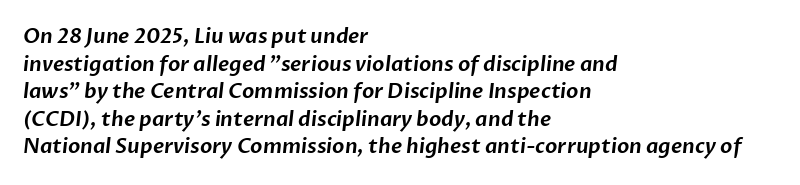
The image shows 20 px text type; set left-aligned, normal line spacing (1.38x), normal letter spacing, not underlined.
